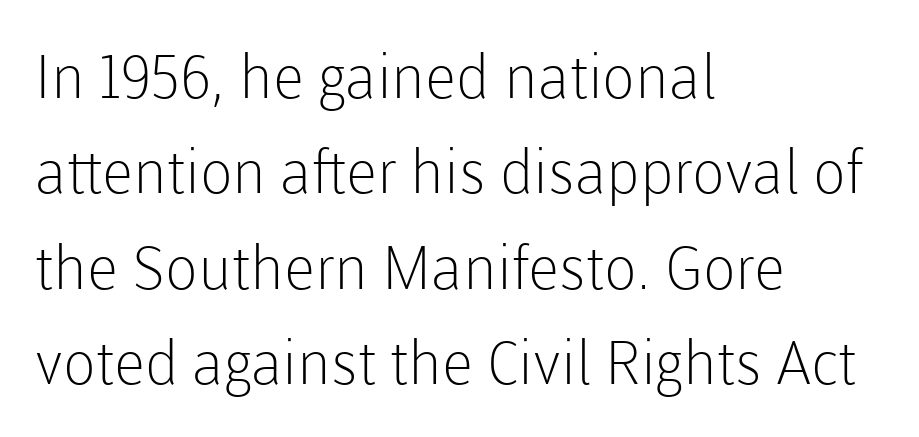
The foot of each line stays bare and open. You could not count columns in this text — the font is proportionally spaced. Reading down the column, the eye jumps a familiar distance to each next line. In terms of letterspacing, this is plain default setting. Unlike italic type, these characters show no tilt at all. In CSS terms this would be text-align: left.
